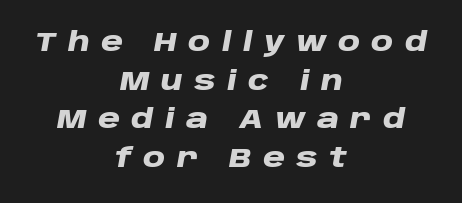
Q: Is the text bold? A: Yes.
Q: Is the text italic (slanted)? A: Yes, it leans right by about 10 degrees.
Q: Is the text underlined? A: No.
Q: How is the paragraph aligned? A: Centered.
Q: Is the spacing between letters normal or unusually wide? A: Unusually wide.
Q: Is the spacing between lines tight, normal or loose? A: Normal.
